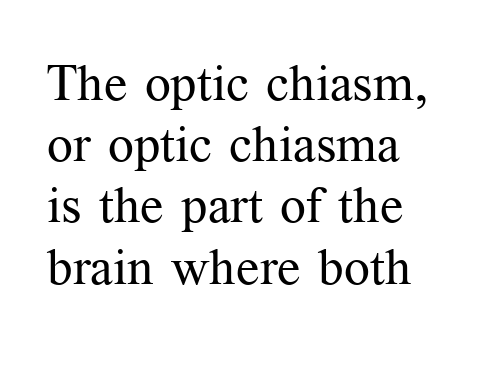
{"serif": "yes", "italic": "no", "bold": "no", "weight": "regular", "width": "normal", "stroke_contrast": "medium", "x_height": "medium", "monospaced": "no", "underline": "no", "line_spacing_ratio": 1.2, "letter_spacing": "normal", "letter_spacing_em": 0.0, "glyph_px": 51}
